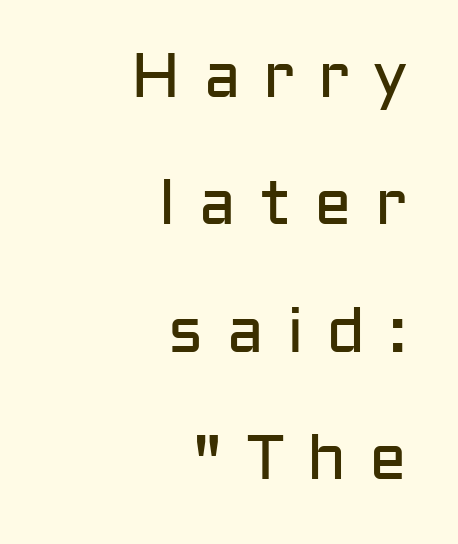
Does the copy run flush right? Yes — the right margin is perfectly even. In terms of posture, this sample is upright. Are there feet on the stems? There aren't — it's a sans. The vertical gap from one line to the next is large. Loose tracking; the words dissolve into strings of separated letters. Underlining? Definitely not there.
